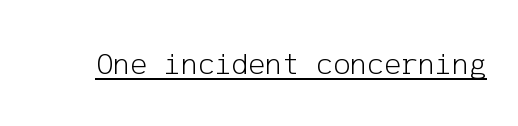
No extra ink here — the face is not bold. Looks like someone drew a line under every word here. Rendered with straight, roman letterforms. No extra tracking has been applied to these lines. Stroke terminals: plain, sans-serif.
